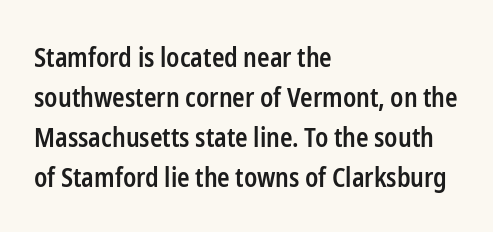
Leading matches the norm, producing a regular column. The passage is arranged the way most books set body copy — flush left. Anything drawn beneath the words? Only blank space. Typesetter's note: demi weight, one step under bold.
